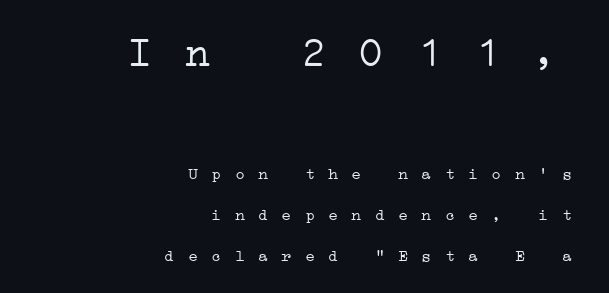
Q: Is the text bold? A: No.
Q: Is the typeface a serif or a sans-serif typeface? A: Serif.
Q: Is the text underlined? A: No.
Q: How is the paragraph aligned? A: Right-aligned.
Q: Is the spacing between lines tight, normal or loose? A: Loose.
Q: Which block of text is set in a larger size, the first (top) or the second (bottom)? A: The first (top) one.
Q: Width (condensed, normal, or wide)? A: Wide.
Q: Stroke contrast? A: Low.
Q: x-height? A: Medium.
Q: Monospaced? A: Yes.
